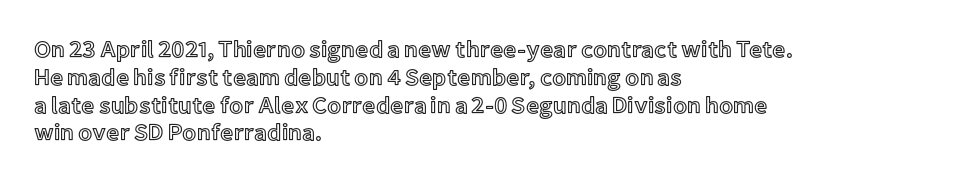
The image shows 23 px text type, upright; set left-aligned, line spacing 1.21x, normal letter spacing, not underlined.
